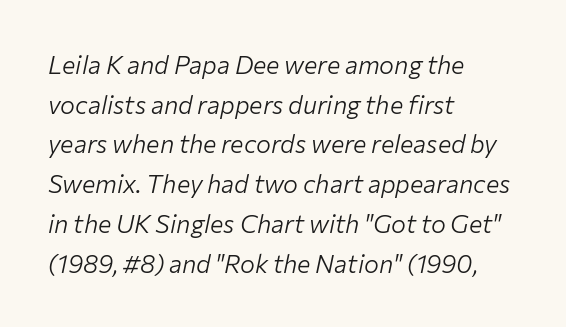
Descenders are the only things crossing below the line. Default kerning and tracking; the words read as compact shapes. The rendering applies a slant to the glyphs. Is this a heavy cut? Hardly; it is regular or lighter.
